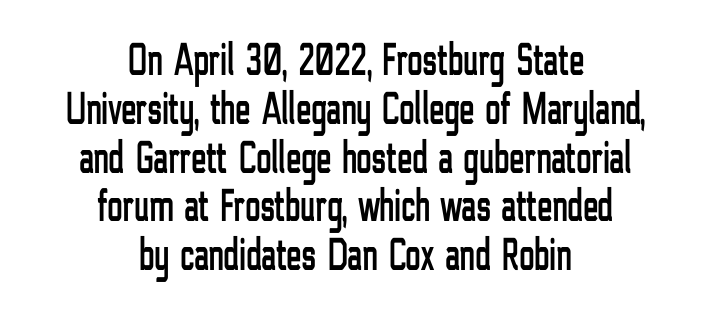
The image shows 46 px condensed sans-serif type, upright; set centered, tight line spacing (1.06x), normal letter spacing, not underlined; low stroke contrast and a medium x-height.
